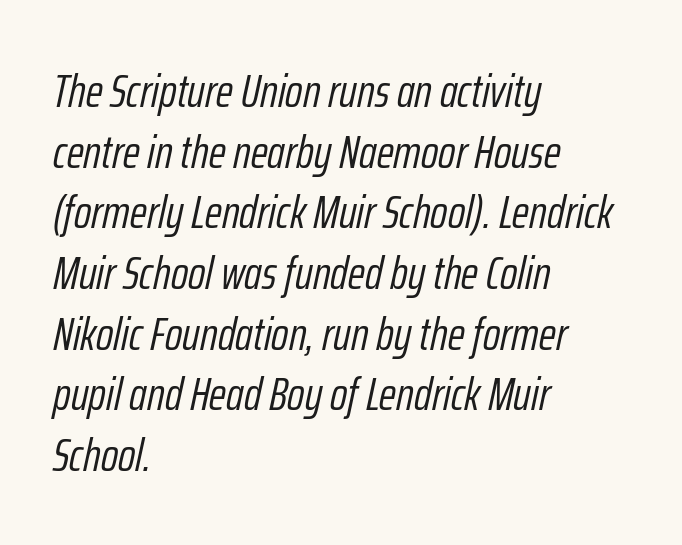
The image shows 47 px light, condensed type, italic (leaning right); set left-aligned, normal line spacing (1.29x), normal letter spacing, not underlined; low stroke contrast and a medium x-height.
